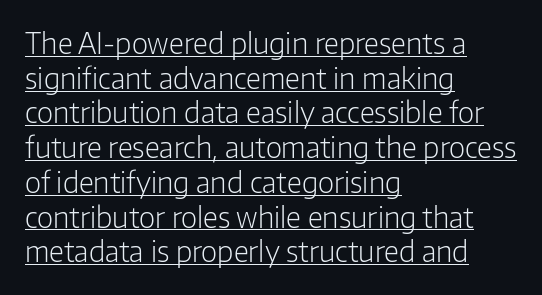
{"serif": "no", "italic": "no", "bold": "no", "weight": "light", "width": "normal", "stroke_contrast": "low", "x_height": "medium", "monospaced": "no", "underline": "yes", "align": "left", "line_spacing_ratio": 1.24, "letter_spacing": "normal", "letter_spacing_em": 0.0, "glyph_px": 28}
